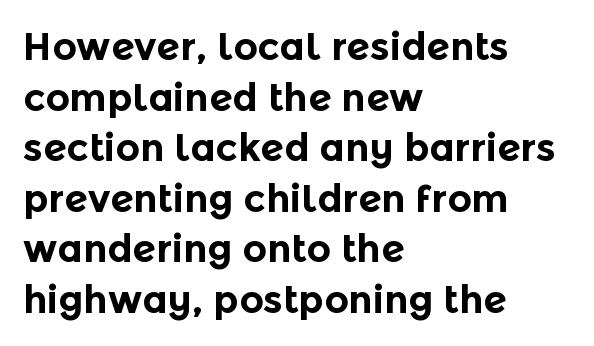
The image shows 38 px bold sans-serif type, upright; set left-aligned, normal line spacing (1.33x), normal letter spacing, not underlined; a medium x-height.
